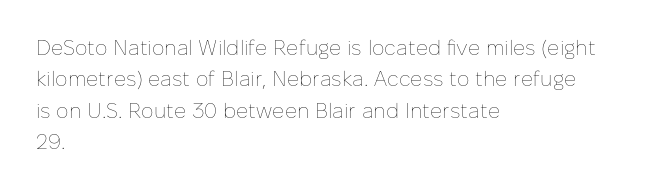
{"italic": "no", "bold": "no", "underline": "no", "align": "left", "line_spacing": "normal", "line_spacing_ratio": 1.5, "letter_spacing": "normal", "letter_spacing_em": 0.0, "glyph_px": 21}
